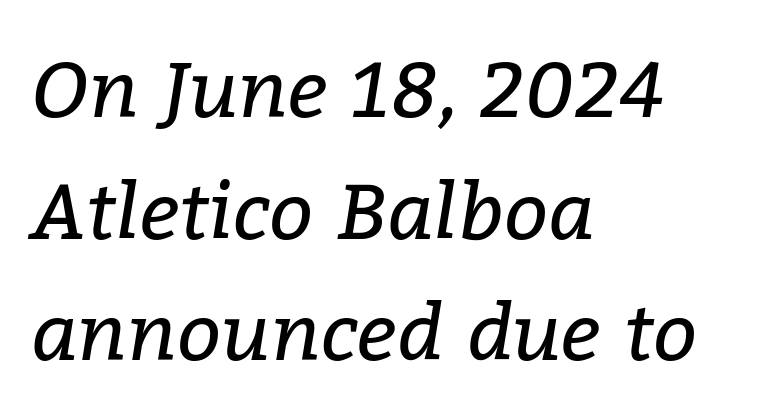
Q: Is the text bold? A: No.
Q: Is the text italic (slanted)? A: Yes, it leans right by about 9 degrees.
Q: Is the typeface a serif or a sans-serif typeface? A: Serif.
Q: Is the text underlined? A: No.
Q: How is the paragraph aligned? A: Left-aligned.
Q: Is the spacing between letters normal or unusually wide? A: Normal.
Q: Is the spacing between lines tight, normal or loose? A: Normal.
Q: Width (condensed, normal, or wide)? A: Normal.
Q: Stroke contrast? A: Low.
Q: x-height? A: Medium.
Q: Monospaced? A: No.
